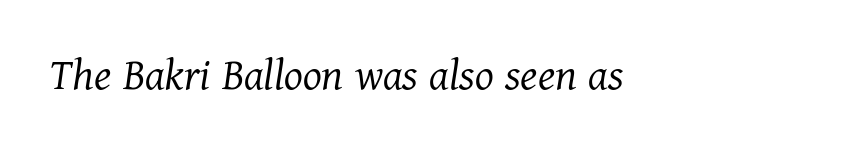
Q: Is the text bold? A: No.
Q: Is the text italic (slanted)? A: Yes, it leans right by about 11 degrees.
Q: Is the typeface a serif or a sans-serif typeface? A: Serif.
Q: Is the text underlined? A: No.
Q: Is the spacing between letters normal or unusually wide? A: Normal.
Q: Width (condensed, normal, or wide)? A: Normal.
Q: Stroke contrast? A: Medium.
Q: x-height? A: Medium.
Q: Monospaced? A: No.
